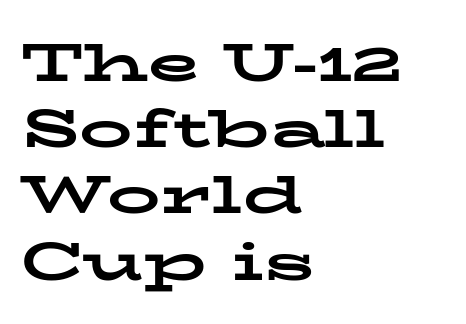
These lines sit exactly where default settings would place them. A classic flush-left, rag-right setting is used for this passage. Notice how the stems are strictly vertical — no italics here. The gap between lines stays unmarked. Does the type have serifs? Yes, each stem ends in a small foot.
